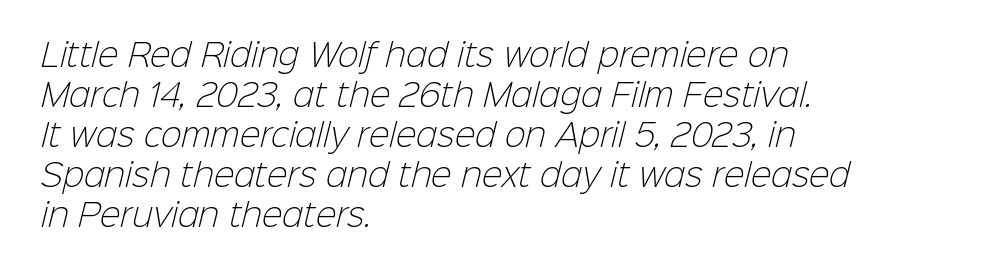
The image shows 31 px light sans-serif type; set left-aligned, normal line spacing (1.29x), normal letter spacing, not underlined; low stroke contrast and a medium x-height.
